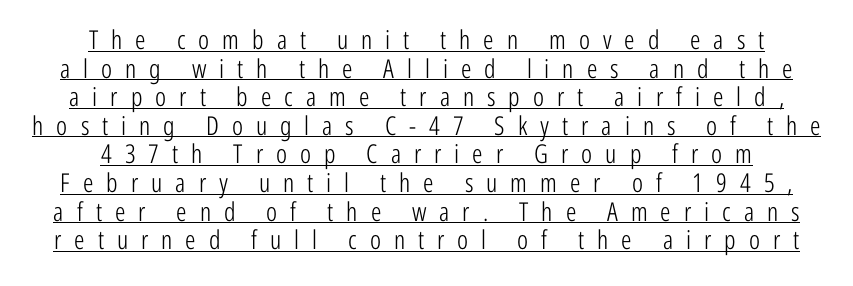
Q: Is the text bold? A: No.
Q: Is the text italic (slanted)? A: No, it is upright.
Q: Is the text underlined? A: Yes.
Q: How is the paragraph aligned? A: Centered.
Q: Is the spacing between letters normal or unusually wide? A: Unusually wide.
Q: Is the spacing between lines tight, normal or loose? A: Tight.
